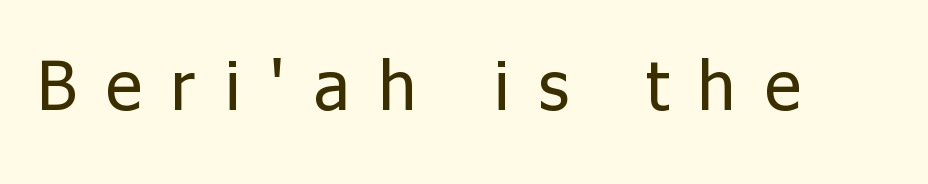
Q: Is the text bold? A: No.
Q: Is the text italic (slanted)? A: No, it is upright.
Q: Is the typeface a serif or a sans-serif typeface? A: Sans-serif.
Q: Is the text underlined? A: No.
Q: Is the spacing between letters normal or unusually wide? A: Unusually wide.
Q: Width (condensed, normal, or wide)? A: Normal.
Q: Stroke contrast? A: Low.
Q: x-height? A: Medium.
Q: Monospaced? A: No.
